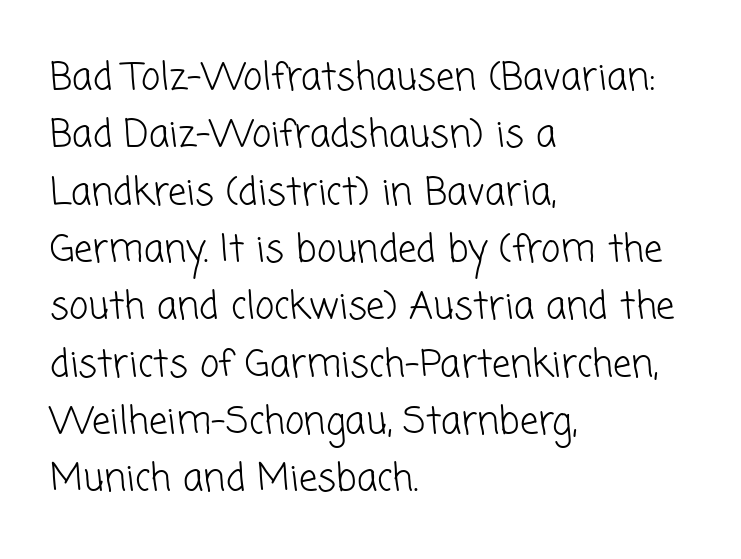
{"serif": "no", "bold": "no", "weight": "light", "width": "normal", "stroke_contrast": "low", "x_height": "medium", "monospaced": "no", "underline": "no", "align": "left", "line_spacing": "normal", "line_spacing_ratio": 1.55, "letter_spacing": "normal", "letter_spacing_em": 0.0, "glyph_px": 37}
